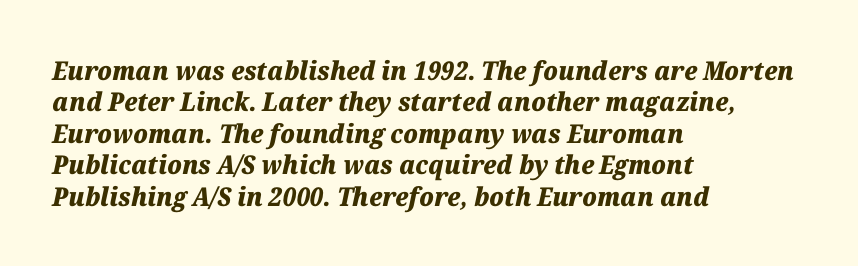
In terms of letterspacing, this is plain default setting. Which margin do the lines hug? The left one — the right edge is uneven. Is the type bold? Yes — the strokes are clearly thick and heavy. The zone under the glyphs is completely vacant. This is oblique type, the kind used for emphasis or titles.
